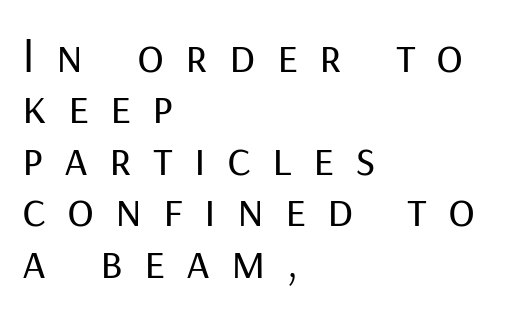
Q: Is the text bold? A: No.
Q: Is the text italic (slanted)? A: No, it is upright.
Q: Is the typeface a serif or a sans-serif typeface? A: Sans-serif.
Q: Is the text underlined? A: No.
Q: How is the paragraph aligned? A: Left-aligned.
Q: Is the spacing between letters normal or unusually wide? A: Unusually wide.
Q: Is the spacing between lines tight, normal or loose? A: Tight.
Q: Width (condensed, normal, or wide)? A: Normal.
Q: Stroke contrast? A: Low.
Q: x-height? A: Medium.
Q: Monospaced? A: No.
